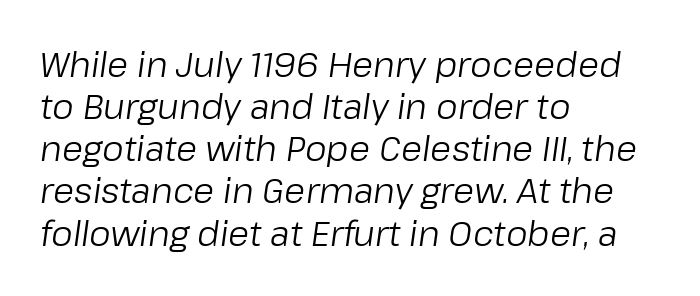
The passage shown is typed in a proportional face where columns would drift. Rendered with sloped, italic letterforms. A clean baseline with only descenders dipping below it. The strokes carry an ordinary text weight at most. Is the letter spacing exaggerated? No — it looks like the ordinary default. Left-aligned paragraph, ragged on the right.
